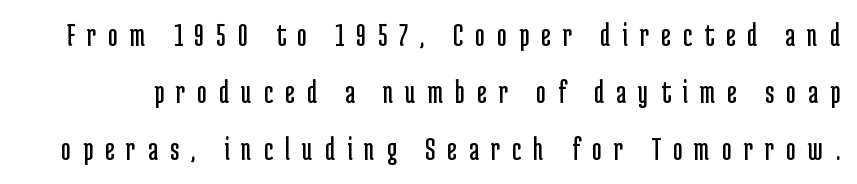
Q: Is the text bold? A: No.
Q: Is the text italic (slanted)? A: No, it is upright.
Q: Is the typeface a serif or a sans-serif typeface? A: Sans-serif.
Q: Is the text underlined? A: No.
Q: Is the spacing between letters normal or unusually wide? A: Unusually wide.
Q: Is the spacing between lines tight, normal or loose? A: Normal.
Q: Width (condensed, normal, or wide)? A: Condensed.
Q: Stroke contrast? A: Low.
Q: x-height? A: Medium.
Q: Monospaced? A: No.
